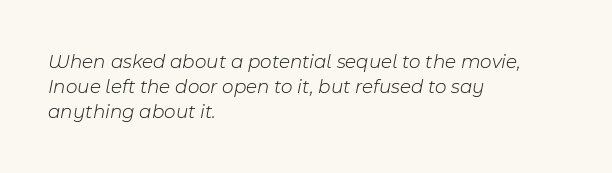
{"italic": "yes", "lean": "right", "slant_degrees": 11, "bold": "no", "underline": "no", "align": "left", "line_spacing": "normal", "line_spacing_ratio": 1.26, "letter_spacing": "normal", "letter_spacing_em": 0.0, "glyph_px": 20}
